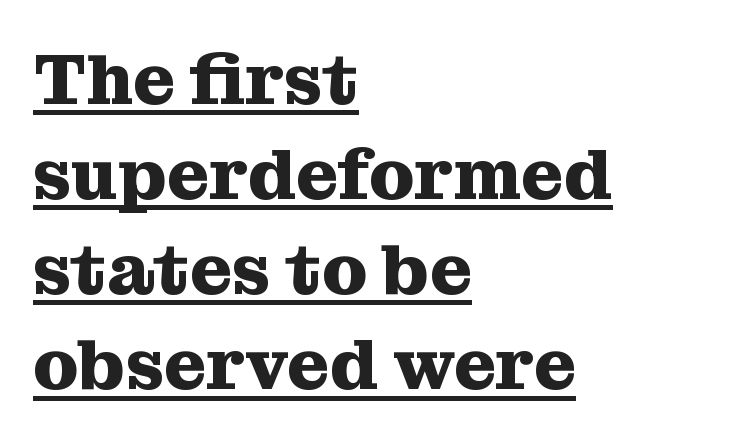
The passage shown is typed in a proportional face where columns would drift. These characters rest on top of a visible drawn line. Classification — serif. The font's upright variant was chosen for this text. The face used here has the dense, thick strokes of a bold. Honestly, the row spacing looks completely unremarkable.
